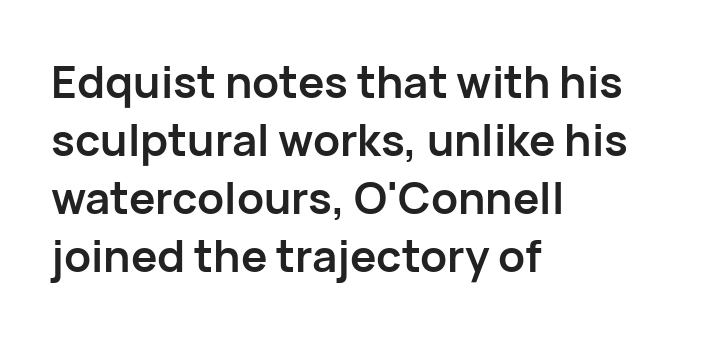
Visually the block forms a straight wall on the left and a jagged coastline on the right. The rows are spaced the way most documents space them. Every character sits straight up, as roman type does. The typesetting leans heavy: a genuine bold.
